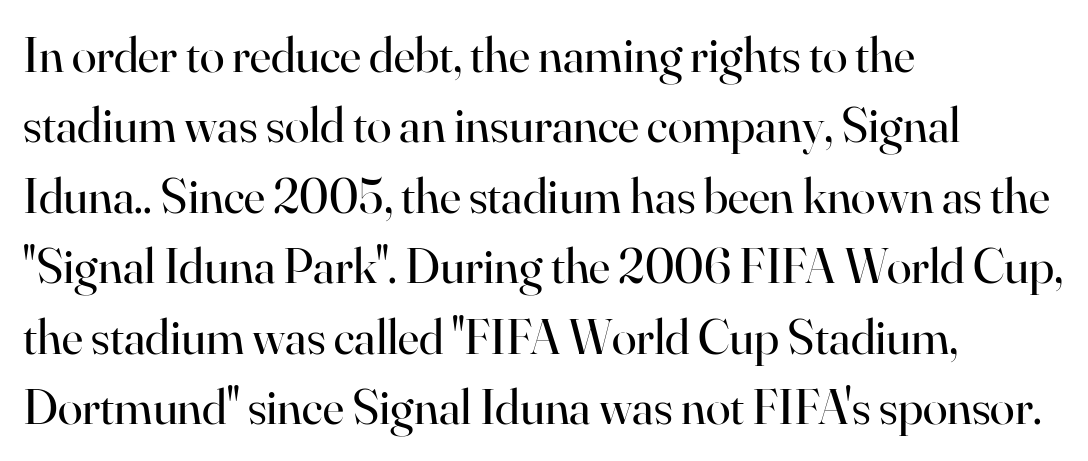
Q: Is the text bold? A: No.
Q: Is the text italic (slanted)? A: No, it is upright.
Q: Is the typeface a serif or a sans-serif typeface? A: Serif.
Q: Is the text underlined? A: No.
Q: How is the paragraph aligned? A: Left-aligned.
Q: Is the spacing between letters normal or unusually wide? A: Normal.
Q: Is the spacing between lines tight, normal or loose? A: Normal.
Q: Width (condensed, normal, or wide)? A: Normal.
Q: Stroke contrast? A: High.
Q: x-height? A: Small.
Q: Monospaced? A: No.
